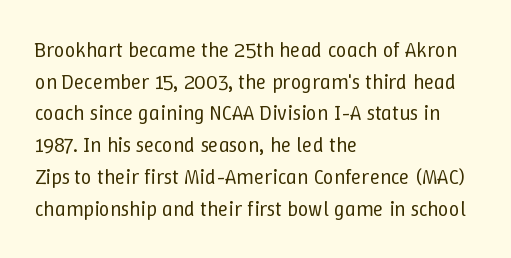
{"italic": "no", "bold": "no", "underline": "no", "align": "left", "line_spacing": "normal", "line_spacing_ratio": 1.51, "letter_spacing": "normal", "letter_spacing_em": 0.0, "glyph_px": 21}
